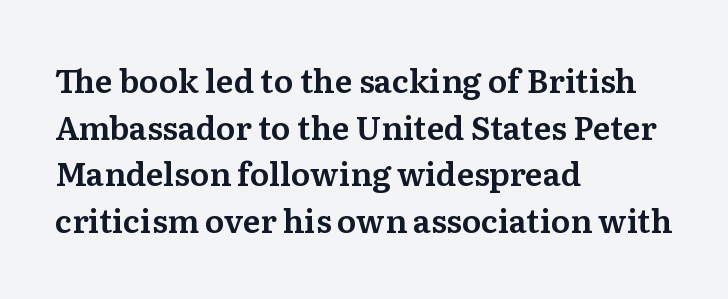
Italic: no, the glyphs are upright roman. Beneath every word, the page is bare. This rendering employs a face with finishing strokes, i.e., a serif. Line starts are locked; line ends wander.
